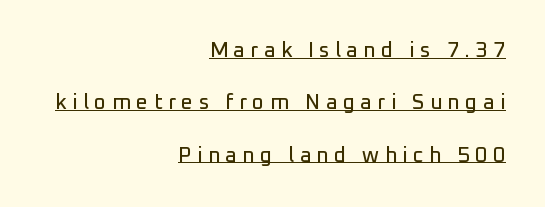
The horizontal fit of the characters is loose and conspicuously gappy. Caption: lettering with a line underneath. The type sits square on the baseline with zero lean. The setting favours the right margin, as signatures and pull-quotes sometimes do.
